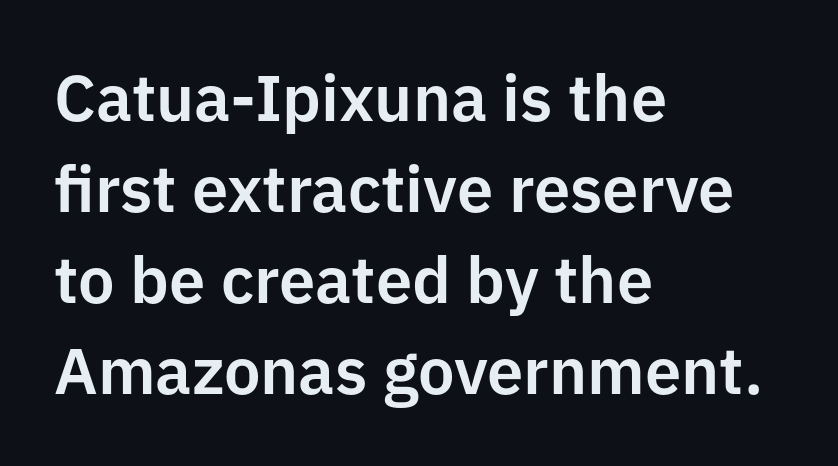
Spacing verdict: proportional, widths tailored to each character. You can tell it's not italic because the verticals are truly vertical. The passage is arranged the way most books set body copy — flush left. The characters display no serif detailing; their extremities are plain. A typesetter would call this zero additional tracking. Only glyphs here, with clear space below each row.
